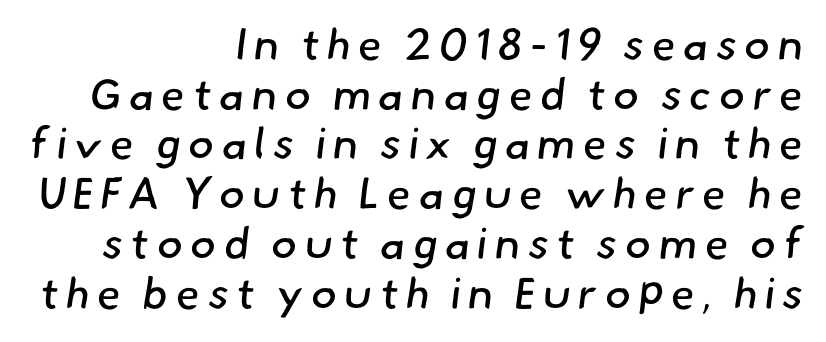
The face used here is a sans, in the tradition of grotesques and geometrics. Anything drawn beneath the words? Only blank space. Here the designer chose a conventional face with non-uniform glyph widths. Visually the block forms a straight wall on the right and a jagged coastline on the left. Summary of vertical rhythm: compact, with narrow interline spacing. Letters have the restrained weight of plain body copy at most.
